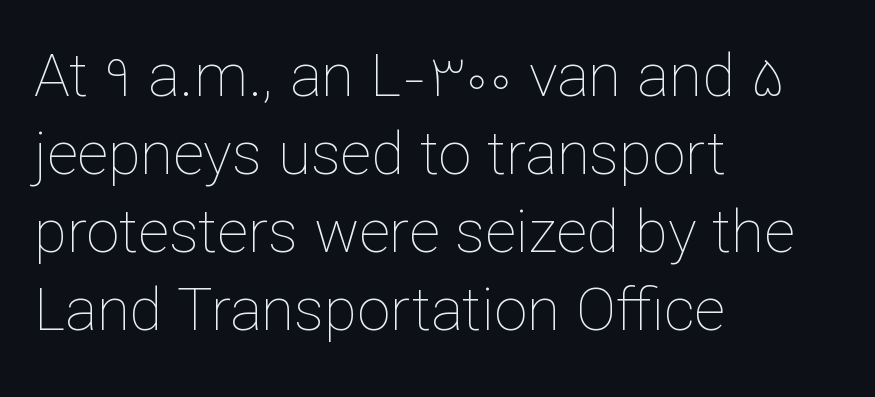
Q: Is the text bold? A: No.
Q: Is the text italic (slanted)? A: No, it is upright.
Q: Is the text underlined? A: No.
Q: How is the paragraph aligned? A: Left-aligned.
Q: Is the spacing between letters normal or unusually wide? A: Normal.
Q: Is the spacing between lines tight, normal or loose? A: Normal.
Q: Width (condensed, normal, or wide)? A: Normal.
Q: Stroke contrast? A: Low.
Q: x-height? A: Medium.
Q: Monospaced? A: No.
